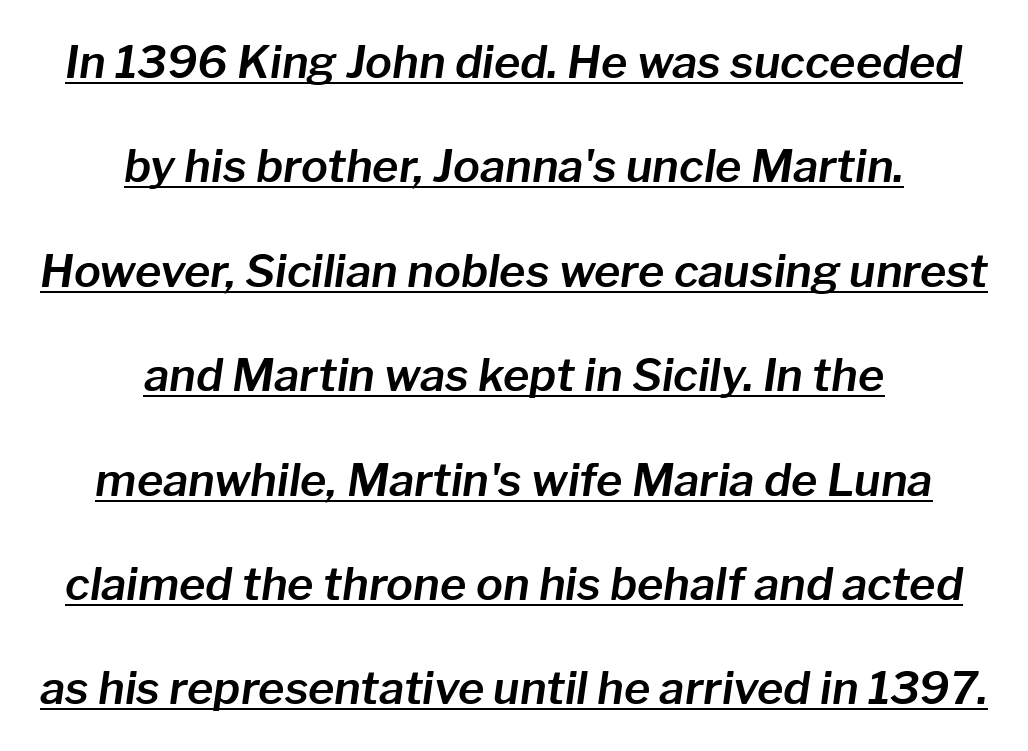
Q: Is the text italic (slanted)? A: Yes, it leans right by about 8 degrees.
Q: Is the text underlined? A: Yes.
Q: How is the paragraph aligned? A: Centered.
Q: Is the spacing between letters normal or unusually wide? A: Normal.
Q: Is the spacing between lines tight, normal or loose? A: Loose.
Q: Width (condensed, normal, or wide)? A: Normal.
Q: Stroke contrast? A: Low.
Q: x-height? A: Medium.
Q: Monospaced? A: No.
